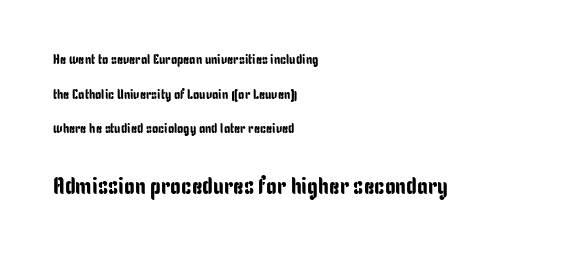
Typeset ragged right — the left edge is the straight one. Caption: upper text group reduced, lower text group enlarged. Widely set lines give the paragraph a tall, airy silhouette. Is the letter spacing exaggerated? No — it looks like the ordinary default.
